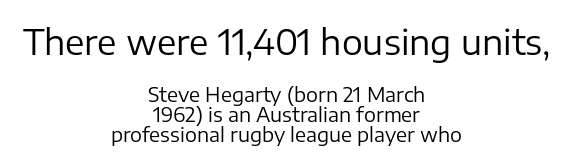
The image shows 35 px regular-weight sans-serif type, upright; set centered, tight line spacing (1.0x), normal letter spacing, not underlined; the first (top) block is 1.75x larger; low stroke contrast and a medium x-height.
